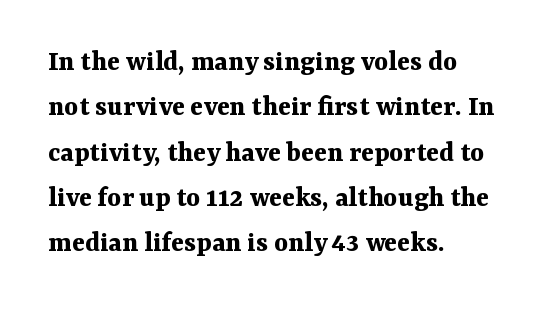
The image shows 30 px bold serif type, upright; set left-aligned, normal line spacing (1.51x), normal letter spacing, not underlined; medium stroke contrast and a medium x-height.
